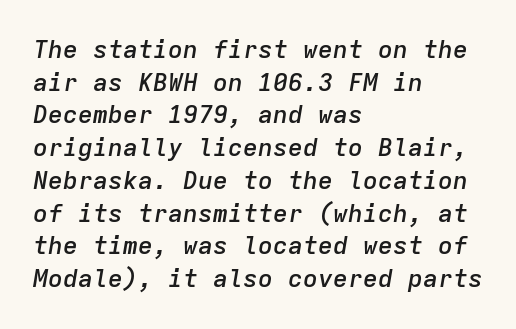
The image shows 25 px text type, italic (leaning right); set left-aligned, normal line spacing (1.31x), normal letter spacing, not underlined.
